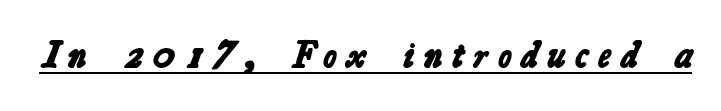
{"serif": "no", "bold": "yes", "weight": "bold", "width": "normal", "stroke_contrast": "low", "x_height": "medium", "monospaced": "no", "underline": "yes", "letter_spacing": "wide", "letter_spacing_em": 0.26, "glyph_px": 37}
